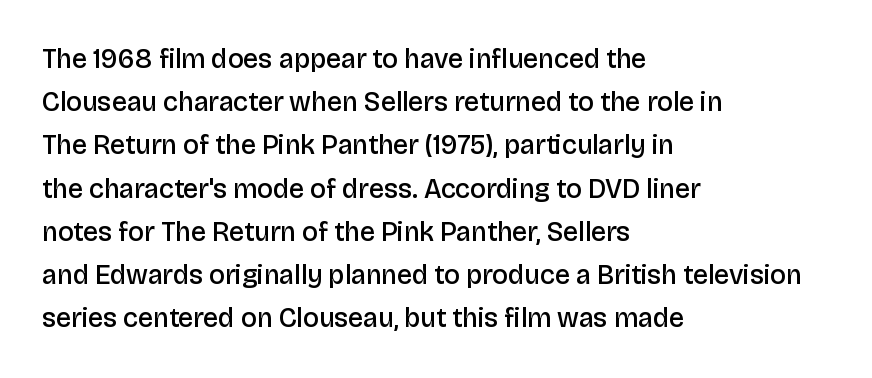
Letter spacing: default. The rendering uses a semibold face; strokes are thickened but not to full bold. Visually the block forms a straight wall on the left and a jagged coastline on the right. The foot of each line stays bare and open.
